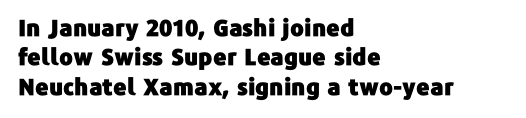
Q: Is the text italic (slanted)? A: No, it is upright.
Q: Is the text underlined? A: No.
Q: How is the paragraph aligned? A: Left-aligned.
Q: Is the spacing between letters normal or unusually wide? A: Normal.
Q: Is the spacing between lines tight, normal or loose? A: Normal.
